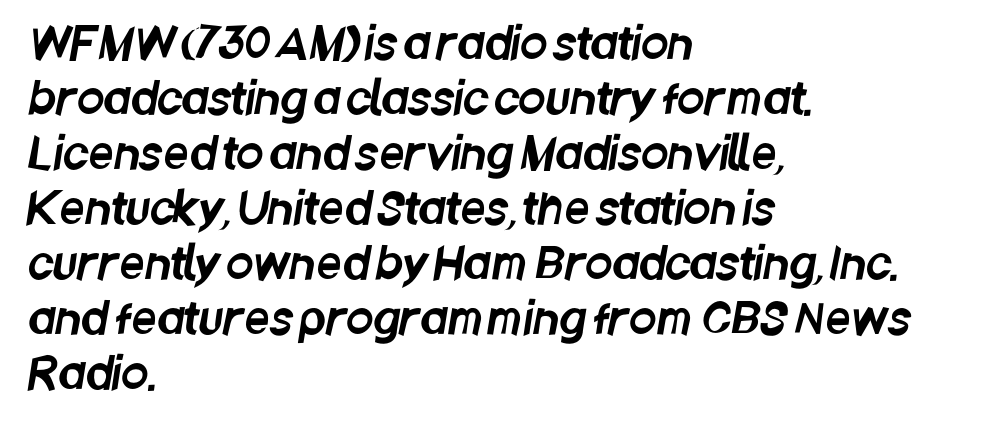
Is this a fixed-width face? No — the glyphs have proportional, varying widths. Horizontal bands of white between lines are of average thickness. This sample is left-justified, so line endings fall wherever the words run out. Compared with typical body copy, the letter spacing here is the same.
